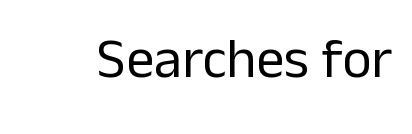
Check where the strokes stop: nothing finishes them off — pure sans. The rendering keeps characters at their native spacing. Lines of text with bare space underneath. No extra ink here — the face is not bold. You could not count columns in this text — the font is proportionally spaced. The axis of the letterforms is exactly vertical.
